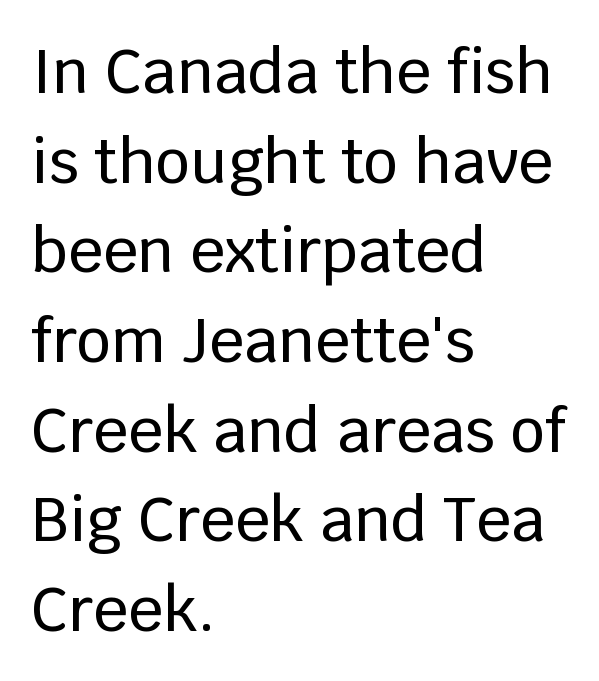
Check under the words: just untouched page. The face used here is a sans, in the tradition of grotesques and geometrics. The typesetter chose a ragged-right arrangement here. The font's upright variant was chosen for this text. Leading matches the norm, producing a regular column.
